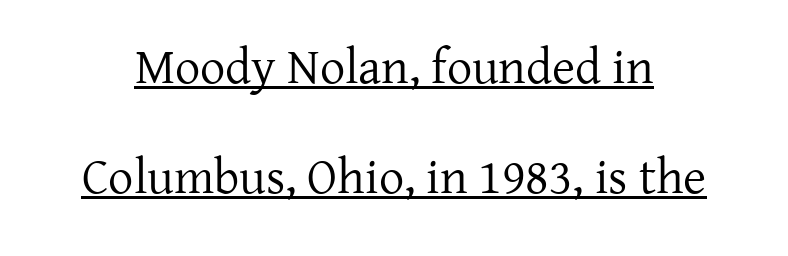
{"serif": "yes", "italic": "no", "bold": "no", "weight": "regular", "width": "normal", "stroke_contrast": "low", "x_height": "medium", "monospaced": "no", "underline": "yes", "line_spacing": "loose", "line_spacing_ratio": 2.2, "letter_spacing": "normal", "letter_spacing_em": 0.0, "glyph_px": 50}
